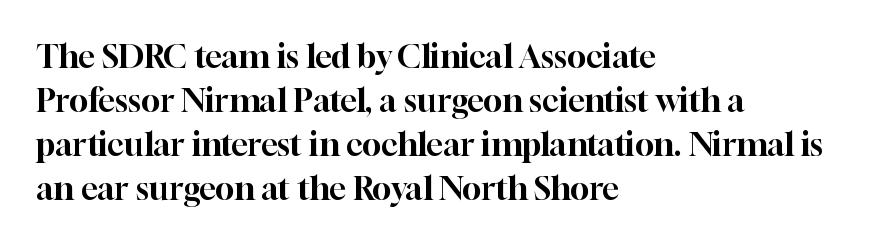
A typesetter would call this zero additional tracking. What's the leading like? Ordinary, nothing unusual. The typography opts for an upright posture over an oblique one. Compared with a centered layout, this one pins lines to the left instead. The glyphs are unaccompanied by any horizontal stroke below them.
